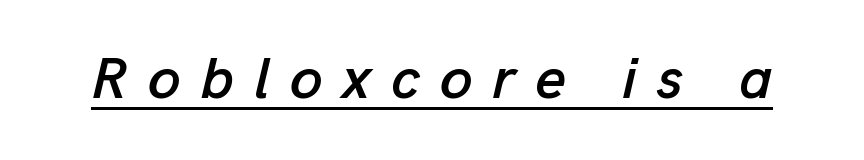
The image shows 59 px text type, italic (leaning right); set unusually wide letter spacing (+0.34 em), underlined; low stroke contrast and a medium x-height.
